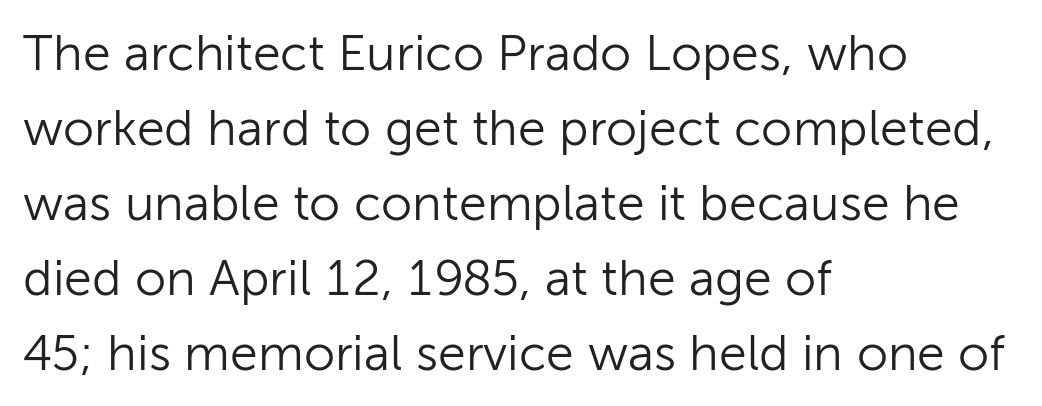
Words float on clear page, feet unadorned. One glance says typical: line gaps are just what's usual. The typography opts for an upright posture over an oblique one. These lines keep a tight, regular rhythm from letter to letter. Weight: regular or lighter. Unlike a traditional serif, this face leaves its strokes unadorned.
